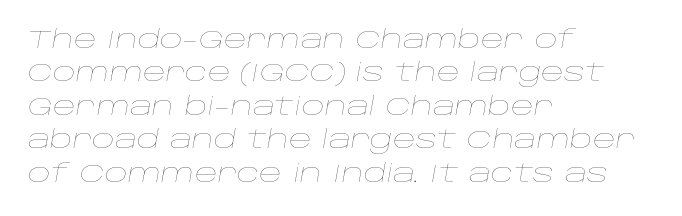
{"italic": "yes", "lean": "right", "slant_degrees": 10, "bold": "no", "underline": "no", "align": "left", "line_spacing": "normal", "line_spacing_ratio": 1.34, "letter_spacing": "normal", "letter_spacing_em": 0.0, "glyph_px": 25}
